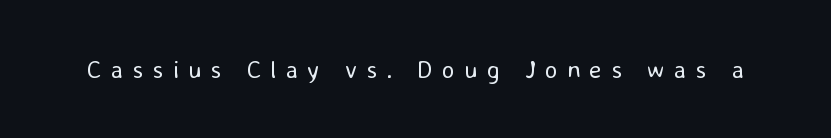
The image shows 25 px text type, upright; set unusually wide letter spacing (+0.36 em), not underlined.
